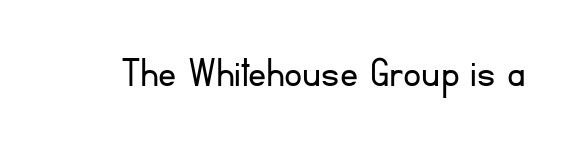
A typesetter would call this proportional, since set widths differ per character. Grotesque or geometric, the face here clearly has no serifs. Short note: letters normally spaced. The space beneath each line is pristine and unruled.
